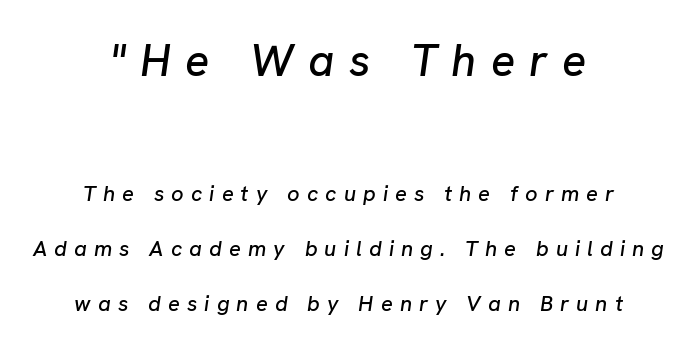
One glance says open: line gaps are wider than usual. These lines were composed using italics. A student would call this center alignment; a typographer would say set centered. The block sitting higher on the canvas is the one with enlarged characters.
